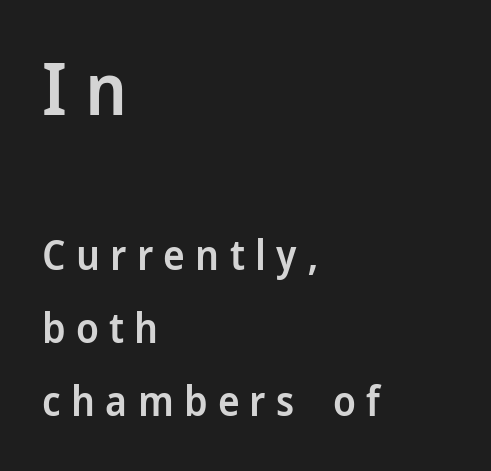
Q: Is the text bold? A: Semi-bold.
Q: Is the text italic (slanted)? A: No, it is upright.
Q: Is the typeface a serif or a sans-serif typeface? A: Sans-serif.
Q: Is the text underlined? A: No.
Q: How is the paragraph aligned? A: Left-aligned.
Q: Is the spacing between letters normal or unusually wide? A: Unusually wide.
Q: Which block of text is set in a larger size, the first (top) or the second (bottom)? A: The first (top) one.
Q: Width (condensed, normal, or wide)? A: Normal.
Q: Stroke contrast? A: Low.
Q: x-height? A: Medium.
Q: Monospaced? A: No.
